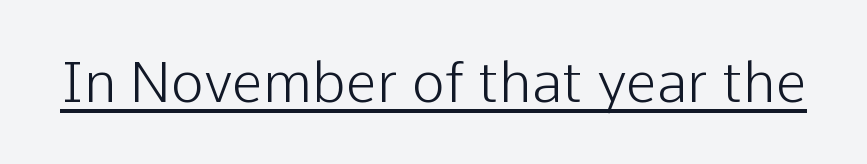
Q: Is the text bold? A: No.
Q: Is the text italic (slanted)? A: No, it is upright.
Q: Is the typeface a serif or a sans-serif typeface? A: Sans-serif.
Q: Is the text underlined? A: Yes.
Q: Is the spacing between letters normal or unusually wide? A: Normal.
Q: Width (condensed, normal, or wide)? A: Normal.
Q: Stroke contrast? A: Low.
Q: x-height? A: Medium.
Q: Monospaced? A: No.
